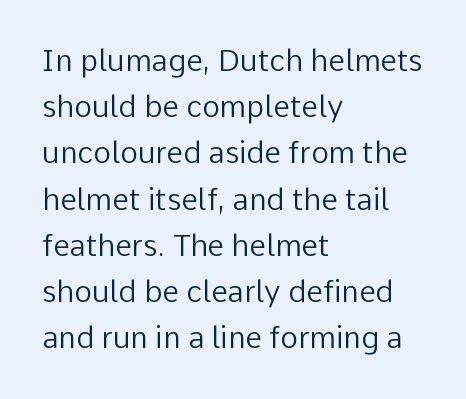
Q: Is the text bold? A: No.
Q: Is the text italic (slanted)? A: No, it is upright.
Q: Is the typeface a serif or a sans-serif typeface? A: Sans-serif.
Q: Is the text underlined? A: No.
Q: How is the paragraph aligned? A: Left-aligned.
Q: Is the spacing between letters normal or unusually wide? A: Normal.
Q: Is the spacing between lines tight, normal or loose? A: Normal.
Q: Width (condensed, normal, or wide)? A: Normal.
Q: Stroke contrast? A: Low.
Q: x-height? A: Medium.
Q: Monospaced? A: No.
